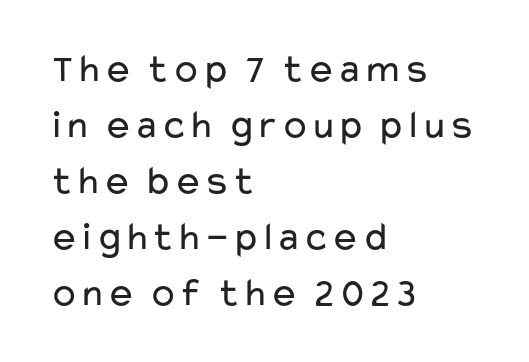
The image shows 40 px regular-weight, wide sans-serif type, upright; set left-aligned, normal line spacing (1.4x), normal letter spacing, not underlined; low stroke contrast and a medium x-height.
